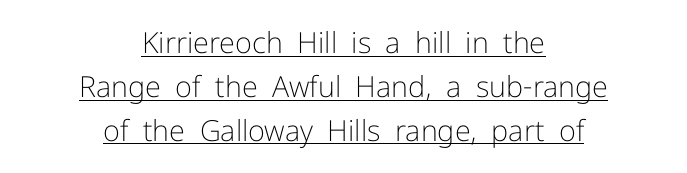
The words here are underlined. Think of a printed novel: that variable character pitch is what you see here. Visually the block forms a symmetrical silhouette, jagged on both flanks. The weight would be labelled regular, book, light, or lighter still. The typography opts for an upright posture over an oblique one.
